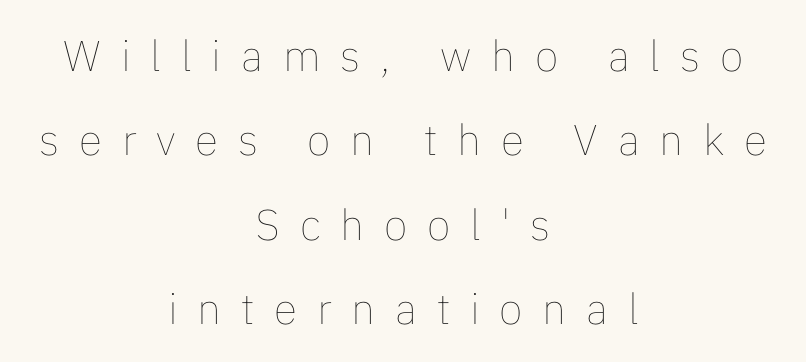
Q: Is the text bold? A: No.
Q: Is the text italic (slanted)? A: No, it is upright.
Q: Is the text underlined? A: No.
Q: How is the paragraph aligned? A: Centered.
Q: Is the spacing between letters normal or unusually wide? A: Unusually wide.
Q: Is the spacing between lines tight, normal or loose? A: Loose.
Q: Width (condensed, normal, or wide)? A: Normal.
Q: Stroke contrast? A: Low.
Q: x-height? A: Medium.
Q: Monospaced? A: No.
